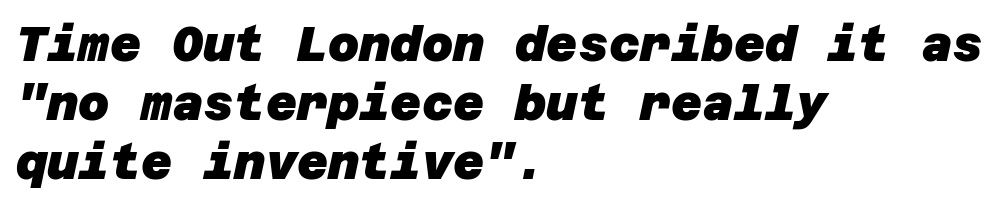
{"serif": "no", "bold": "yes", "weight": "heavy", "width": "normal", "stroke_contrast": "low", "x_height": "large", "underline": "no", "align": "left", "line_spacing_ratio": 1.23, "letter_spacing": "normal", "letter_spacing_em": 0.0, "glyph_px": 48}
